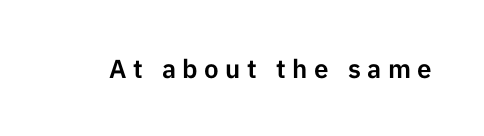
Ordinary non-slanted type is in use. Between one letter and the next there's a generous, obvious gap. Any mark beneath the type? The region is blank.
